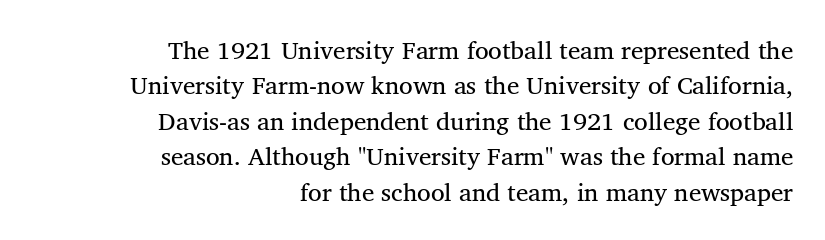
The image shows 25 px text type; set right-aligned, normal line spacing (1.42x), normal letter spacing, not underlined.
